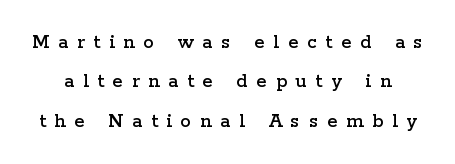
The letterforms stand isolated, each surrounded by extra space. The strip under each line holds only bare page. This sample uses an upright cut, with every glyph sitting square on the baseline.
